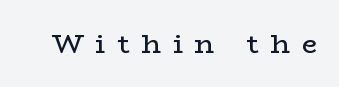
The image shows 27 px text type, upright; set unusually wide letter spacing (+0.45 em), not underlined.
